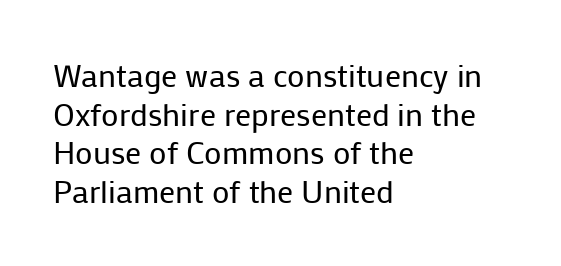
Q: Is the text bold? A: No.
Q: Is the text italic (slanted)? A: No, it is upright.
Q: Is the typeface a serif or a sans-serif typeface? A: Sans-serif.
Q: Is the text underlined? A: No.
Q: How is the paragraph aligned? A: Left-aligned.
Q: Is the spacing between letters normal or unusually wide? A: Normal.
Q: Width (condensed, normal, or wide)? A: Normal.
Q: Stroke contrast? A: Low.
Q: x-height? A: Medium.
Q: Monospaced? A: No.
